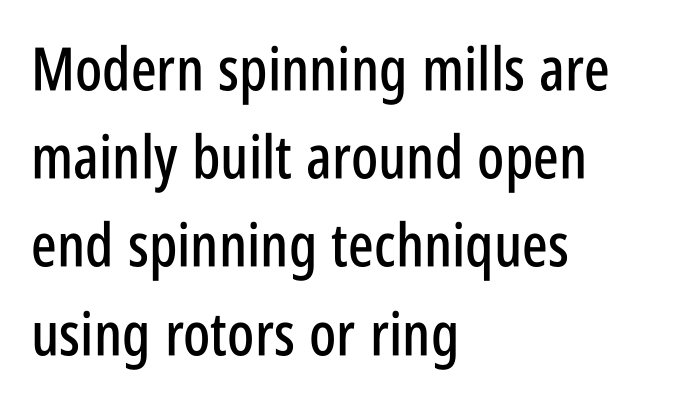
{"serif": "no", "italic": "no", "width": "condensed", "stroke_contrast": "low", "x_height": "large", "monospaced": "no", "underline": "no", "align": "left", "line_spacing": "normal", "line_spacing_ratio": 1.47, "letter_spacing": "normal", "letter_spacing_em": 0.0, "glyph_px": 60}
